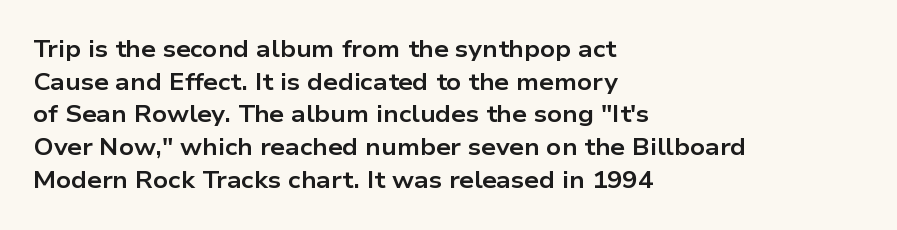
Here the glyphs are tracked normally, forming tight word shapes. One-word summary of the alignment: left. In terms of posture, this sample is upright. Notice how thick the strokes are: this is what a full bold looks like. The lines sit at an ordinary, default distance from one another.
